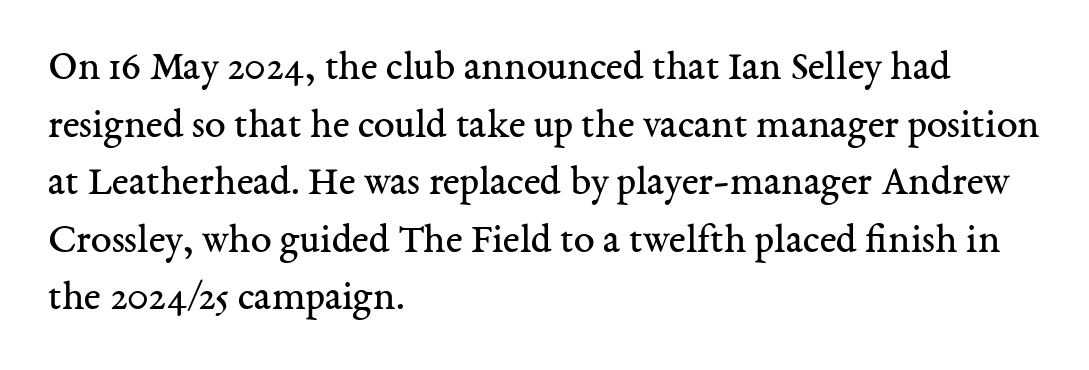
Q: Is the text bold? A: No.
Q: Is the text italic (slanted)? A: No, it is upright.
Q: Is the typeface a serif or a sans-serif typeface? A: Serif.
Q: Is the text underlined? A: No.
Q: How is the paragraph aligned? A: Left-aligned.
Q: Is the spacing between letters normal or unusually wide? A: Normal.
Q: Is the spacing between lines tight, normal or loose? A: Normal.
Q: Width (condensed, normal, or wide)? A: Normal.
Q: Stroke contrast? A: Medium.
Q: x-height? A: Medium.
Q: Monospaced? A: No.
